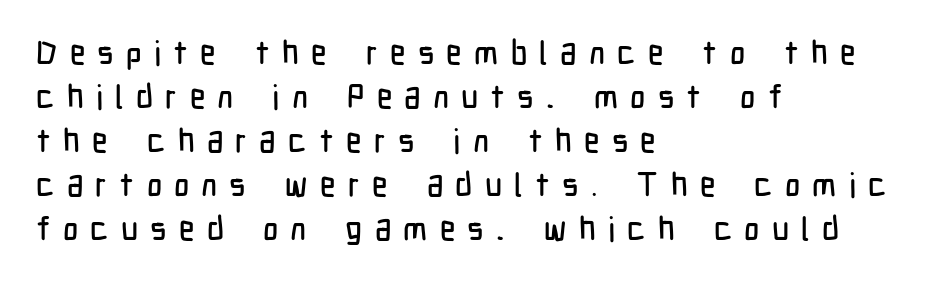
{"serif": "no", "italic": "no", "width": "condensed", "stroke_contrast": "low", "x_height": "medium", "monospaced": "no", "underline": "no", "align": "left", "line_spacing": "normal", "line_spacing_ratio": 1.33, "letter_spacing": "wide", "letter_spacing_em": 0.37, "glyph_px": 33}
